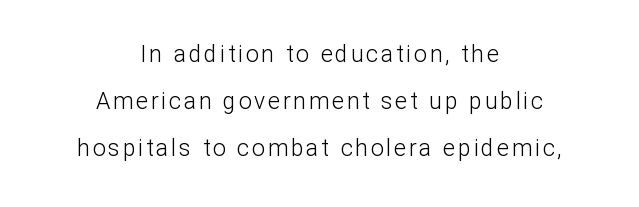
{"italic": "no", "bold": "no", "underline": "no", "align": "center", "line_spacing": "loose", "line_spacing_ratio": 2.04, "glyph_px": 23}
